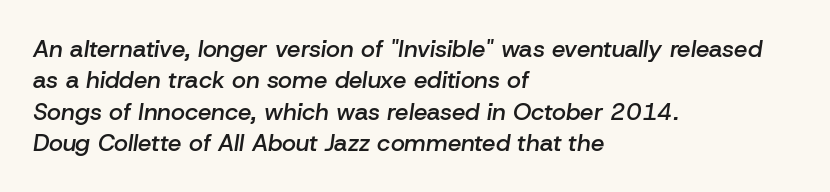
The image shows 24 px text type, italic (leaning right); set left-aligned, normal line spacing (1.31x), normal letter spacing, not underlined.
